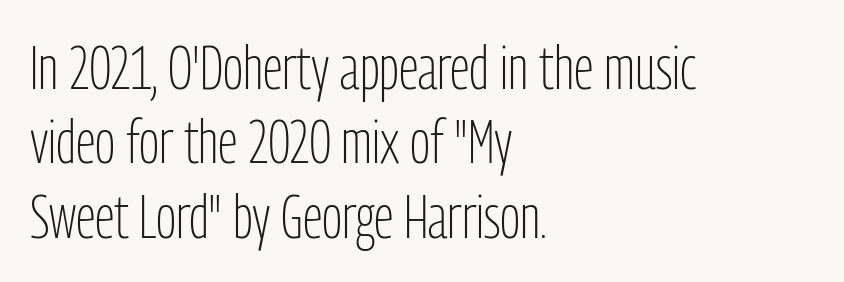
The image shows 60 px light, condensed sans-serif type, upright; set left-aligned, line spacing 1.24x, normal letter spacing, not underlined; low stroke contrast and a medium x-height.
